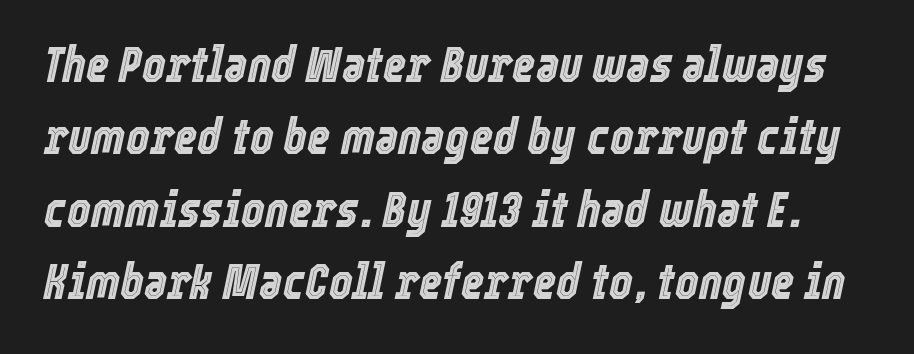
{"italic": "yes", "lean": "right", "slant_degrees": 12, "width": "condensed", "x_height": "medium", "monospaced": "no", "underline": "no", "line_spacing": "normal", "line_spacing_ratio": 1.45, "letter_spacing": "normal", "letter_spacing_em": 0.0, "glyph_px": 50}
